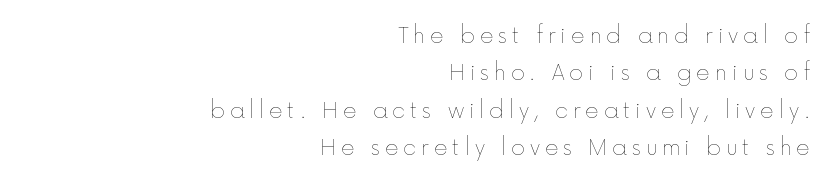
The image shows 21 px text type, upright; set right-aligned, line spacing 1.78x, unusually wide letter spacing (+0.23 em), not underlined.
